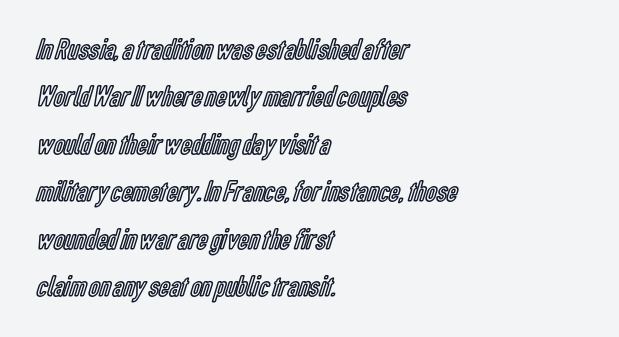
The image shows 30 px condensed type; set left-aligned, normal line spacing (1.58x), normal letter spacing, not underlined; a medium x-height.
